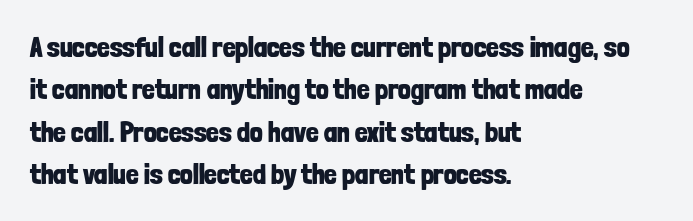
Upright lettering throughout. The typesetter chose a ragged-right arrangement here. This sample uses plain, unmodified letter spacing. These lines are composed in type without serifs.
